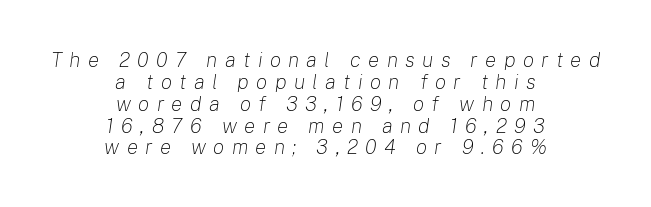
The image shows 21 px text type, italic (leaning right); set centered, tight line spacing (1.04x), unusually wide letter spacing (+0.35 em), not underlined.
